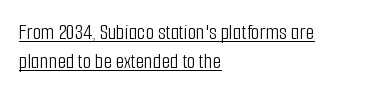
{"italic": "no", "bold": "no", "underline": "yes", "align": "left", "line_spacing": "normal", "line_spacing_ratio": 1.3, "letter_spacing": "normal", "letter_spacing_em": 0.0, "glyph_px": 22}
